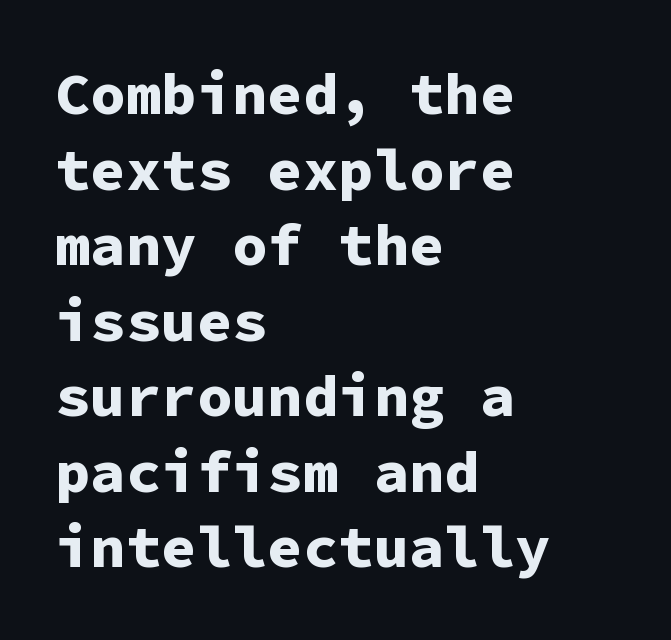
{"serif": "no", "italic": "no", "bold": "yes", "weight": "bold", "width": "normal", "stroke_contrast": "low", "x_height": "medium", "monospaced": "yes", "underline": "no", "align": "left", "line_spacing": "normal", "line_spacing_ratio": 1.28, "letter_spacing": "normal", "letter_spacing_em": 0.0, "glyph_px": 59}
